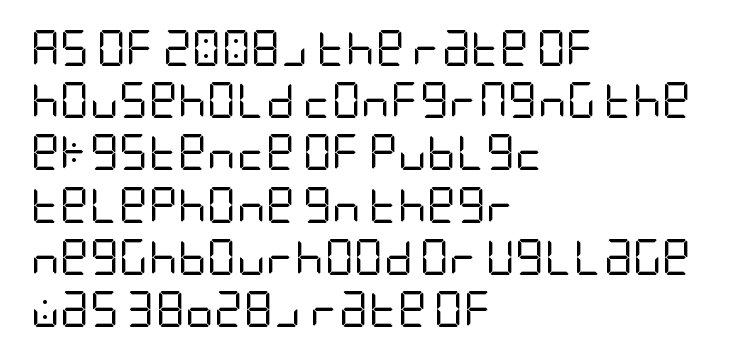
Students, observe: this is what conventionally led text looks like. Italic? Not at all — the glyphs are vertical. Between one letter and the next there's only the usual sliver of space. Is the block centered? No — it sits flush against the left margin.
